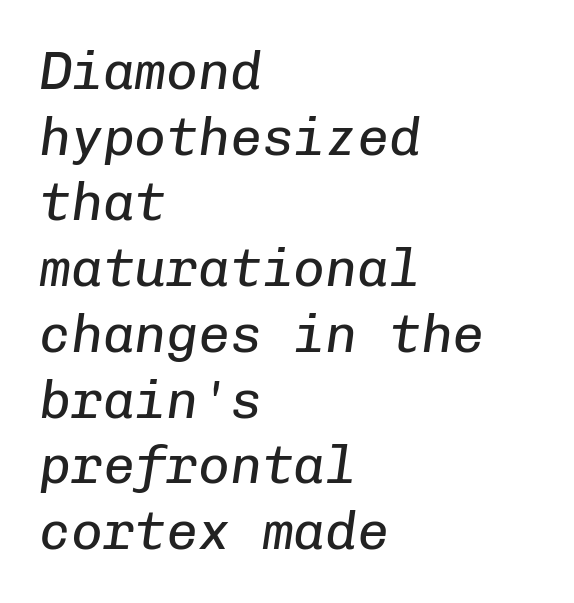
All the whitespace from short lines collects on the right. Do the characters align in a grid? Yes, the font is monospaced. Weight: regular or lighter. Italic: yes, the glyphs are oblique.
